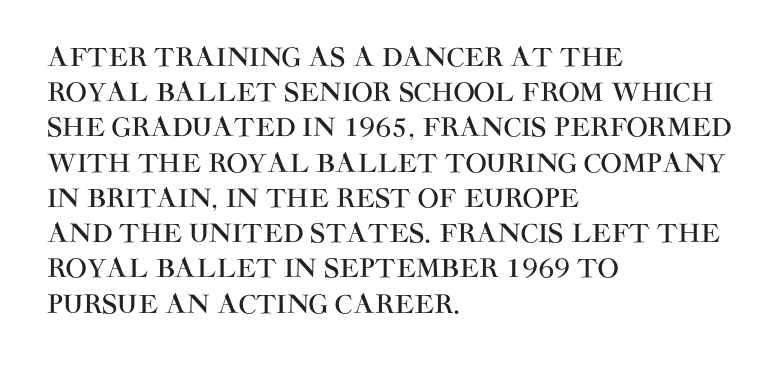
Posture: straight, roman, zero tilt. This rendering uses left alignment, leaving the right contour irregular. This sample keeps an unexceptional amount of space between lines. Bare-footed words on every line.
